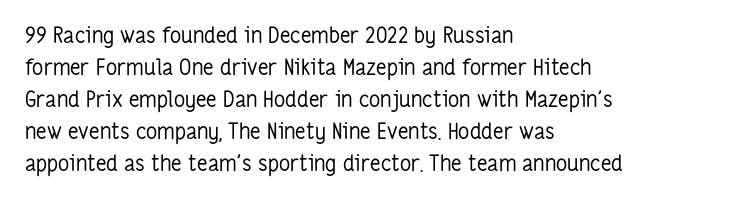
Q: Is the text bold? A: No.
Q: Is the text italic (slanted)? A: No, it is upright.
Q: Is the text underlined? A: No.
Q: How is the paragraph aligned? A: Left-aligned.
Q: Is the spacing between letters normal or unusually wide? A: Normal.
Q: Is the spacing between lines tight, normal or loose? A: Normal.
